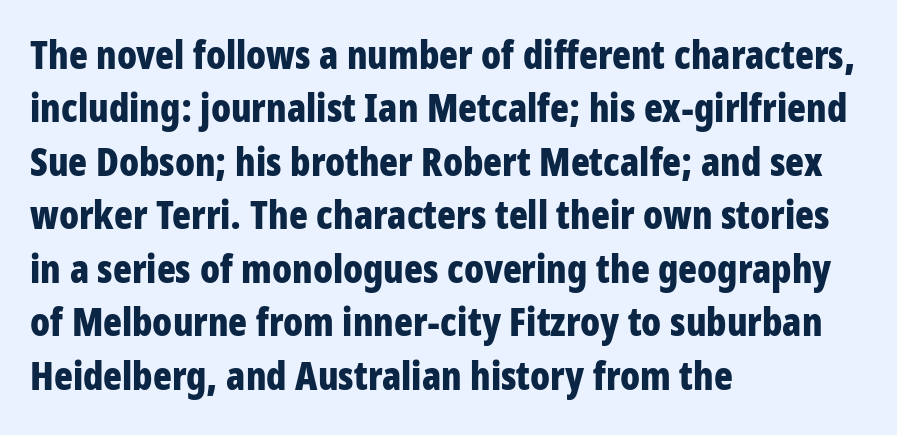
Letterform terminals end flat and unadorned throughout the passage. Ascenders rise straight up at ninety degrees. The letters advance in unequal steps, a hallmark of proportional type. On the weight axis this lands at bold, roughly 700. What's the leading like? Ordinary, nothing unusual. What stands out about the letter spacing? Nothing — it is the standard amount.
